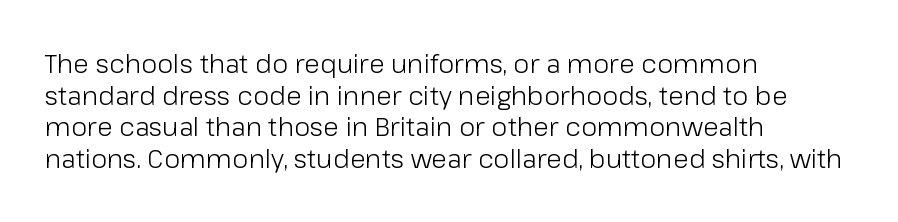
The image shows 26 px text type, upright; set left-aligned, line spacing 1.22x, normal letter spacing, not underlined.
